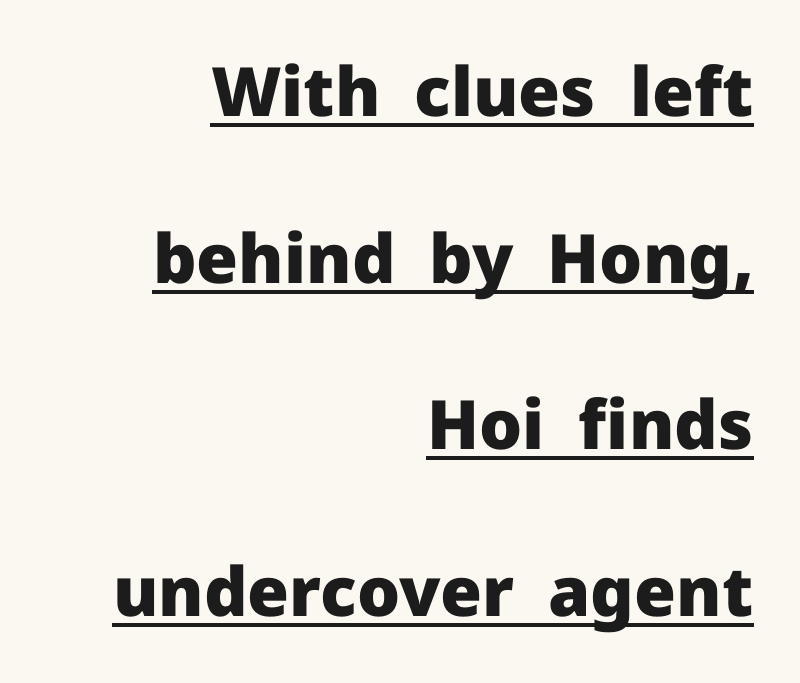
{"serif": "no", "italic": "no", "bold": "yes", "weight": "heavy", "width": "normal", "stroke_contrast": "low", "x_height": "medium", "monospaced": "no", "underline": "yes", "align": "right", "line_spacing": "loose", "line_spacing_ratio": 2.45, "letter_spacing": "normal", "letter_spacing_em": 0.0, "glyph_px": 68}
